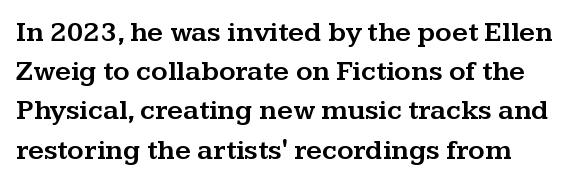
{"serif": "yes", "italic": "no", "width": "wide", "stroke_contrast": "medium", "x_height": "medium", "monospaced": "no", "underline": "no", "line_spacing": "normal", "line_spacing_ratio": 1.4, "letter_spacing": "normal", "letter_spacing_em": 0.0, "glyph_px": 28}
